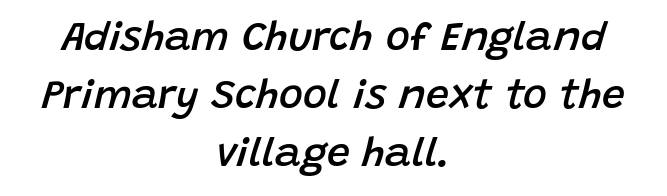
The image shows 41 px semibold type, italic (leaning right); set centered, normal line spacing (1.41x), normal letter spacing, not underlined; low stroke contrast and a large x-height.
